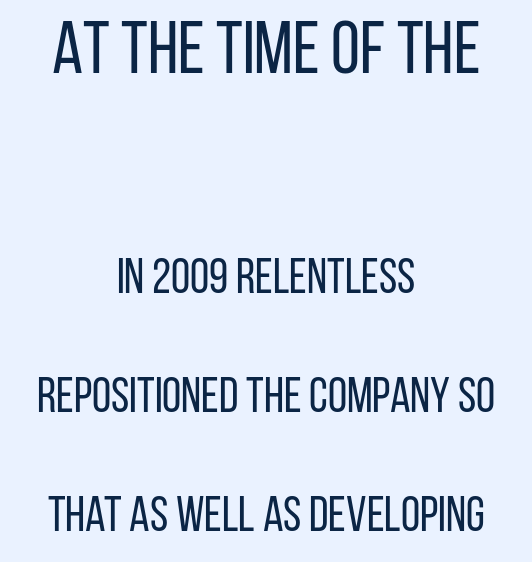
The image shows 74 px regular-weight, condensed sans-serif type, upright; set centered, loose line spacing (2.43x), normal letter spacing, not underlined; the first (top) block is 1.51x larger; low stroke contrast and a large x-height.
